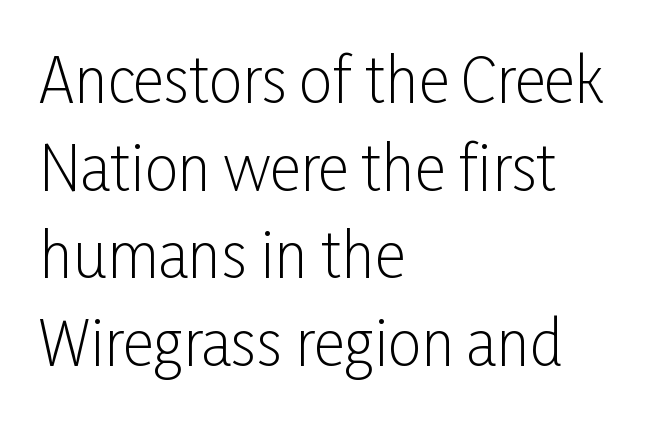
The image shows 60 px light, condensed sans-serif type, upright; set left-aligned, normal line spacing (1.46x), normal letter spacing, not underlined; low stroke contrast and a medium x-height.
